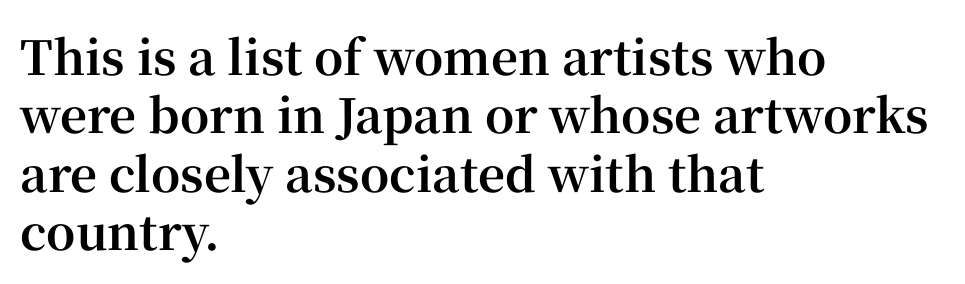
{"serif": "yes", "italic": "no", "bold": "yes", "weight": "bold", "width": "normal", "stroke_contrast": "high", "x_height": "medium", "monospaced": "no", "underline": "no", "align": "left", "line_spacing_ratio": 1.24, "letter_spacing": "normal", "letter_spacing_em": 0.0, "glyph_px": 47}
